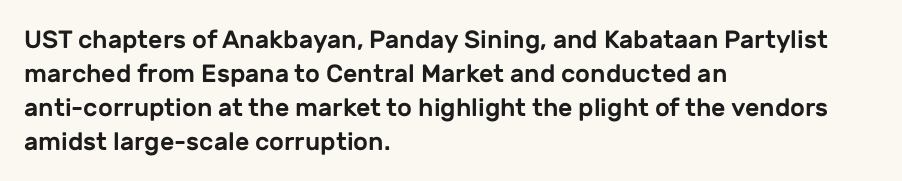
Q: Is the text italic (slanted)? A: No, it is upright.
Q: Is the text underlined? A: No.
Q: How is the paragraph aligned? A: Left-aligned.
Q: Is the spacing between letters normal or unusually wide? A: Normal.
Q: Is the spacing between lines tight, normal or loose? A: Normal.
